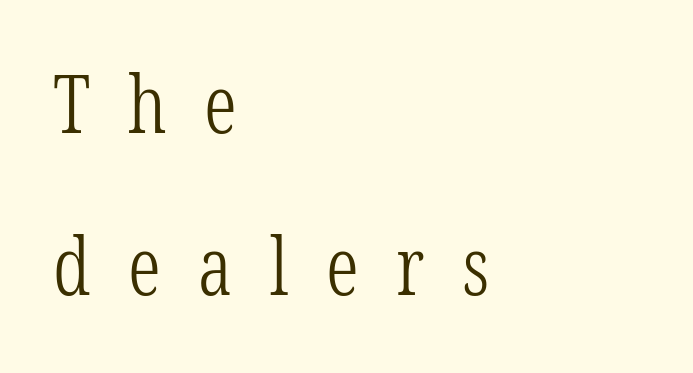
{"serif": "yes", "italic": "no", "bold": "no", "weight": "light", "width": "condensed", "stroke_contrast": "low", "x_height": "medium", "monospaced": "no", "underline": "no", "align": "left", "line_spacing": "loose", "line_spacing_ratio": 2.02, "letter_spacing": "wide", "letter_spacing_em": 0.47, "glyph_px": 80}
